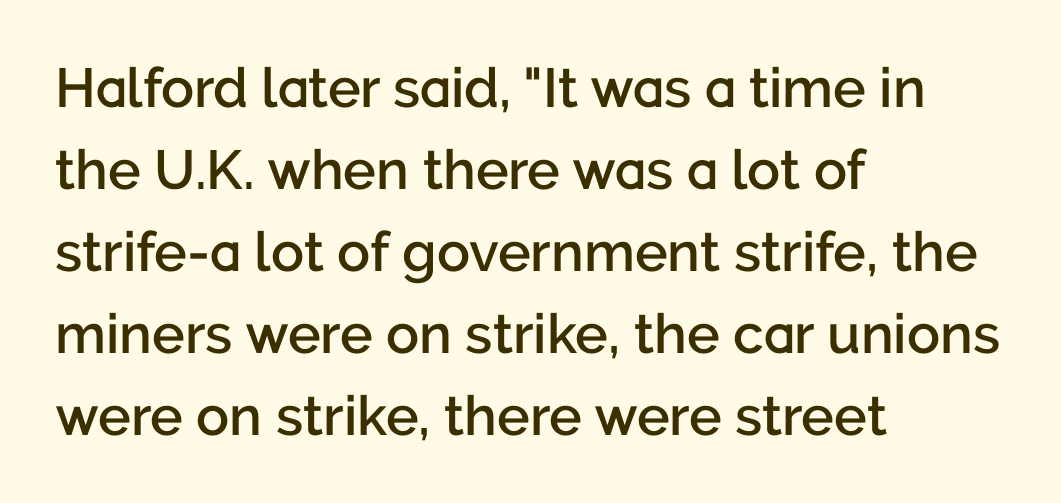
The image shows 55 px semibold sans-serif type, upright; set left-aligned, normal line spacing (1.49x), normal letter spacing, not underlined; low stroke contrast and a medium x-height.
